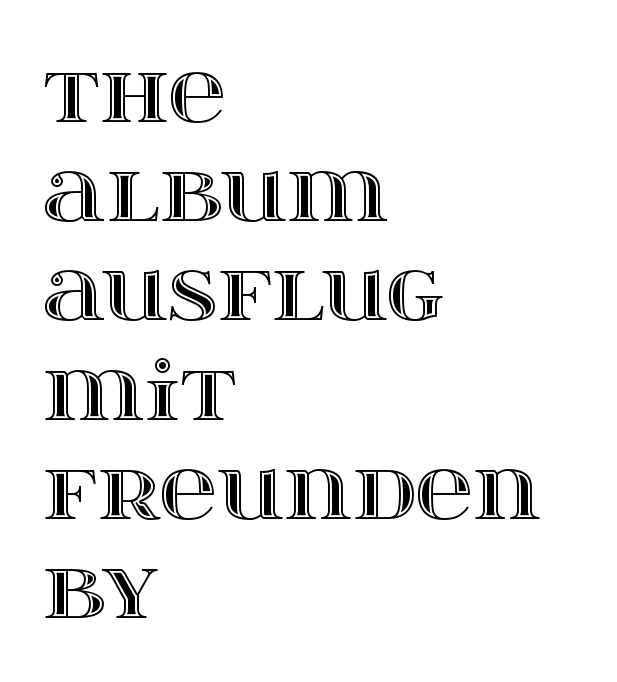
Looks like regular typesetting: each glyph gets only the width it needs. This sample uses plain, unmodified letter spacing. Underlining? Definitely not there. It's the straight-up-and-down kind of type. Each line starts at the same left margin while the right side varies.
